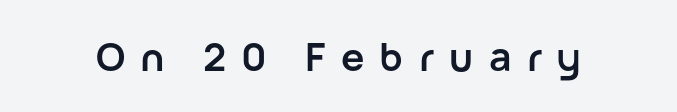
Q: Is the text bold? A: Yes.
Q: Is the text italic (slanted)? A: No, it is upright.
Q: Is the typeface a serif or a sans-serif typeface? A: Sans-serif.
Q: Is the text underlined? A: No.
Q: Is the spacing between letters normal or unusually wide? A: Unusually wide.
Q: Width (condensed, normal, or wide)? A: Normal.
Q: Stroke contrast? A: Low.
Q: x-height? A: Medium.
Q: Monospaced? A: No.
